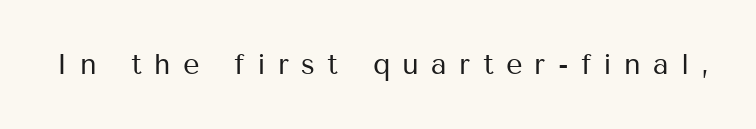
No word sits above an underline. Unbolded letterforms with no extra heft. The passage shown is typed in a proportional face where columns would drift. Vertical strokes here are truly vertical.
